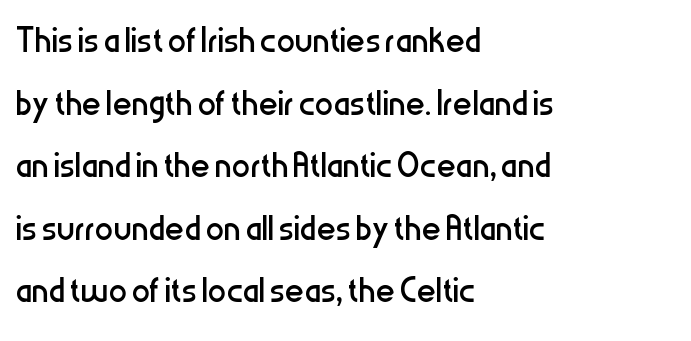
{"serif": "no", "italic": "no", "bold": "no", "weight": "regular", "width": "condensed", "stroke_contrast": "low", "x_height": "medium", "monospaced": "no", "underline": "no", "align": "left", "line_spacing": "normal", "line_spacing_ratio": 1.36, "letter_spacing": "normal", "letter_spacing_em": 0.0, "glyph_px": 46}
